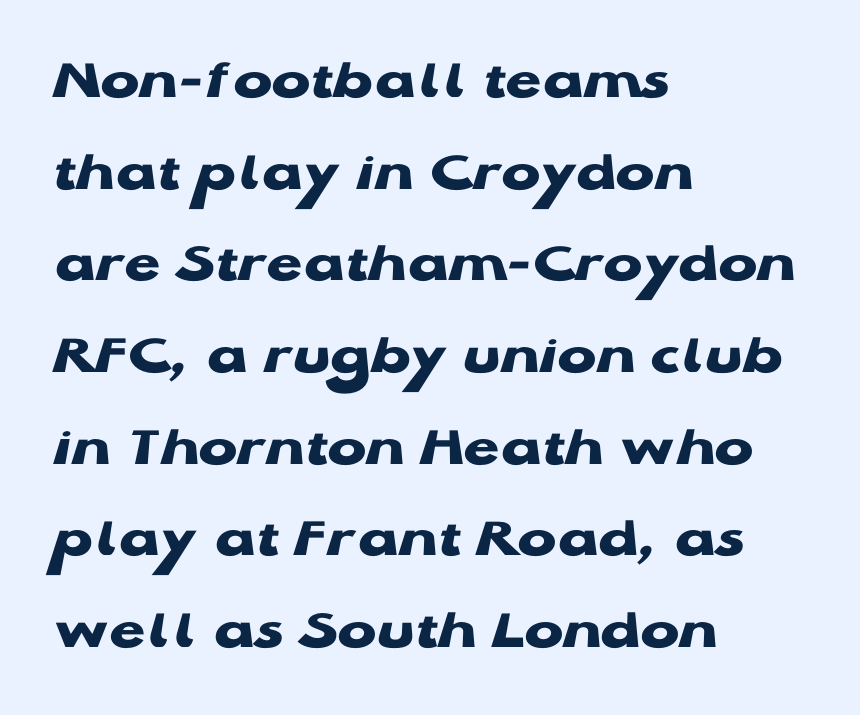
{"serif": "no", "italic": "no", "bold": "yes", "weight": "heavy", "width": "wide", "stroke_contrast": "low", "x_height": "medium", "monospaced": "no", "underline": "no", "align": "left", "line_spacing": "normal", "line_spacing_ratio": 1.58, "letter_spacing": "normal", "letter_spacing_em": 0.0, "glyph_px": 58}
